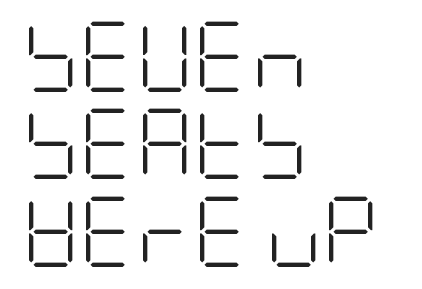
Clear beneath every line of the passage. Does extra space separate the letters? No, they use regular spacing. Posture: upright roman. Nope, no serifs anywhere on these letters.
